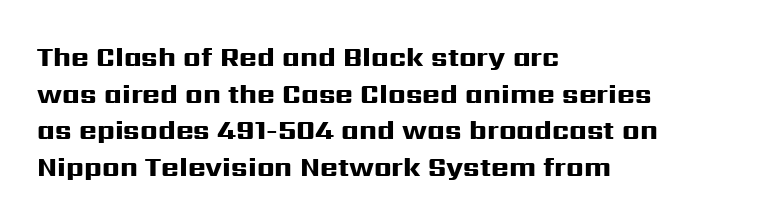
{"italic": "no", "bold": "yes", "underline": "no", "align": "left", "line_spacing": "normal", "line_spacing_ratio": 1.36, "letter_spacing": "normal", "letter_spacing_em": 0.0, "glyph_px": 27}
